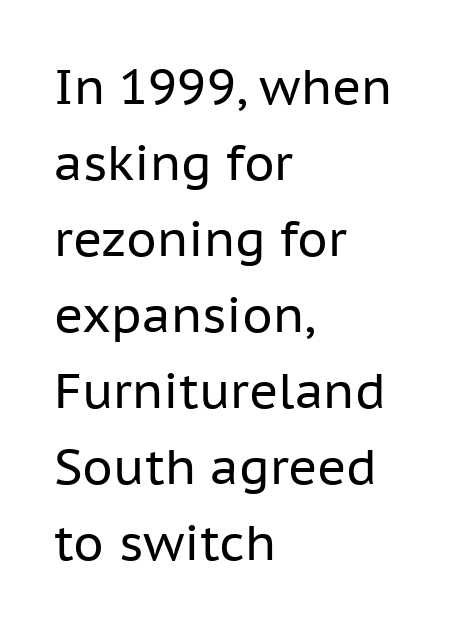
Q: Is the text bold? A: No.
Q: Is the text italic (slanted)? A: No, it is upright.
Q: Is the typeface a serif or a sans-serif typeface? A: Sans-serif.
Q: Is the text underlined? A: No.
Q: How is the paragraph aligned? A: Left-aligned.
Q: Is the spacing between letters normal or unusually wide? A: Normal.
Q: Is the spacing between lines tight, normal or loose? A: Normal.
Q: Width (condensed, normal, or wide)? A: Normal.
Q: Stroke contrast? A: Low.
Q: x-height? A: Medium.
Q: Monospaced? A: No.
